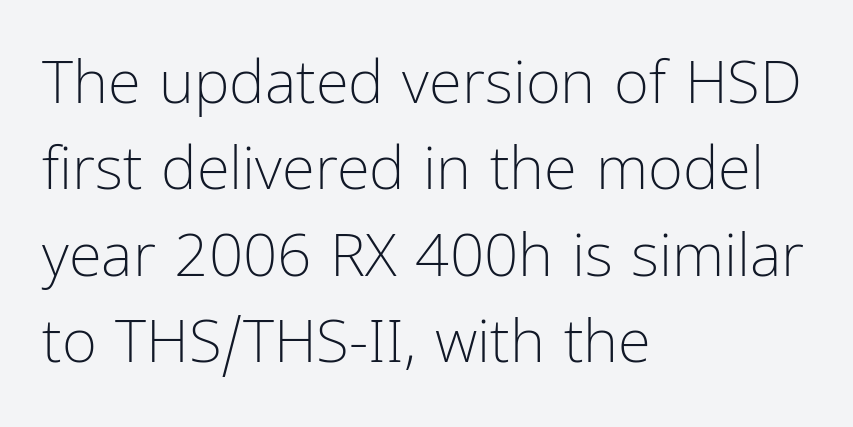
Q: Is the text bold? A: No.
Q: Is the text italic (slanted)? A: No, it is upright.
Q: Is the typeface a serif or a sans-serif typeface? A: Sans-serif.
Q: Is the text underlined? A: No.
Q: How is the paragraph aligned? A: Left-aligned.
Q: Is the spacing between letters normal or unusually wide? A: Normal.
Q: Is the spacing between lines tight, normal or loose? A: Normal.
Q: Width (condensed, normal, or wide)? A: Condensed.
Q: Stroke contrast? A: Low.
Q: x-height? A: Medium.
Q: Monospaced? A: No.
